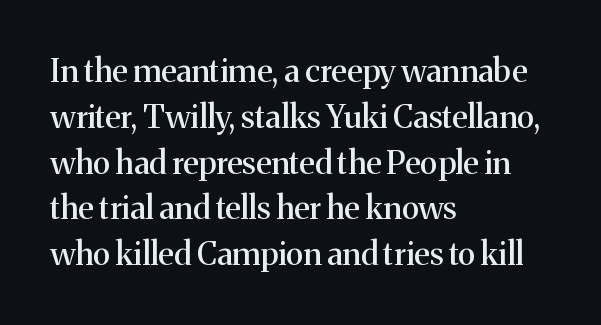
The image shows 32 px serif type, upright; set left-aligned, normal line spacing (1.43x), normal letter spacing, not underlined; medium stroke contrast and a medium x-height.
